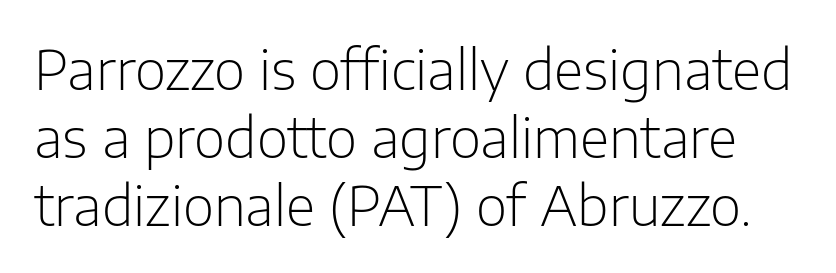
The image shows 54 px light sans-serif type, upright; set normal line spacing (1.26x), normal letter spacing, not underlined; low stroke contrast and a medium x-height.
